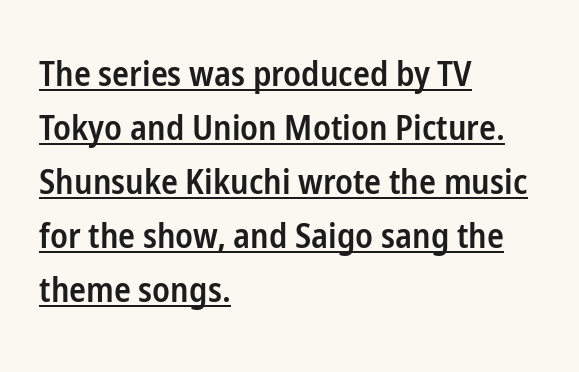
A classic flush-left, rag-right setting is used for this passage. A somewhat darkened texture: the type is semibold rather than bold. Somebody hit Ctrl+U on this one — the words are underlined. Nope, not italic — everything's standing straight. How are the letters spaced? Ordinarily, with no added tracking.
